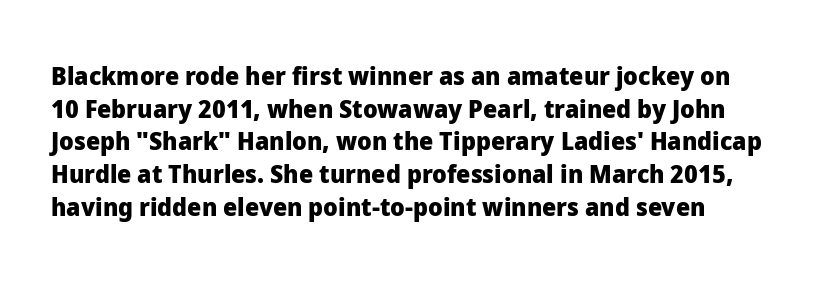
{"italic": "no", "bold": "yes", "underline": "no", "line_spacing": "normal", "line_spacing_ratio": 1.31, "letter_spacing": "normal", "letter_spacing_em": 0.0, "glyph_px": 25}
